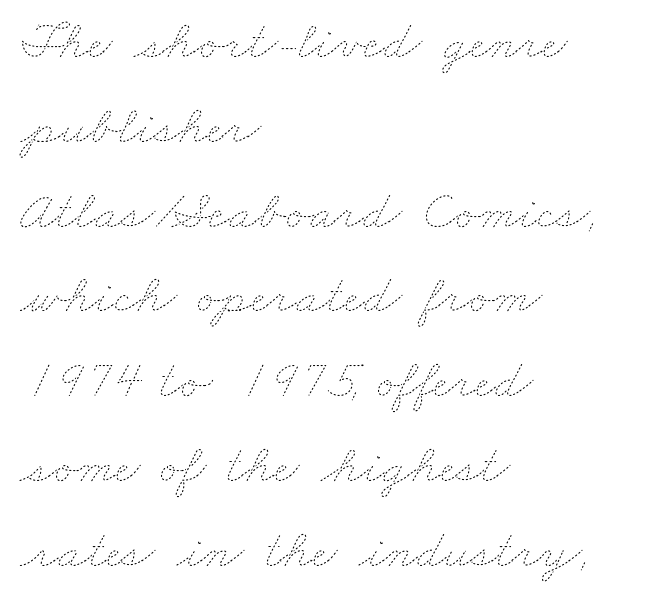
The space beneath each line is pristine and unruled. The rag falls on the right side of this text block. What stands out about the letter spacing? Nothing — it is the standard amount. Evenly set lines give the paragraph a standard silhouette.
